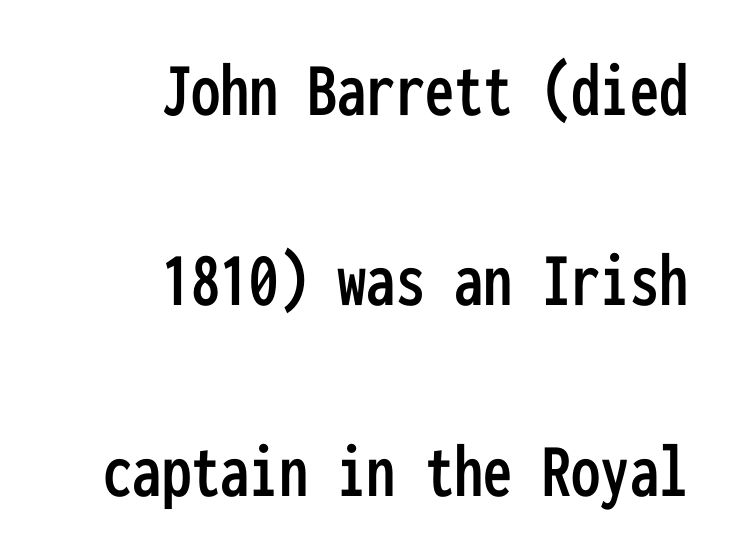
Q: Is the text italic (slanted)? A: No, it is upright.
Q: Is the typeface a serif or a sans-serif typeface? A: Sans-serif.
Q: Is the text underlined? A: No.
Q: How is the paragraph aligned? A: Right-aligned.
Q: Is the spacing between letters normal or unusually wide? A: Normal.
Q: Is the spacing between lines tight, normal or loose? A: Loose.
Q: Width (condensed, normal, or wide)? A: Condensed.
Q: Stroke contrast? A: Low.
Q: x-height? A: Medium.
Q: Monospaced? A: Yes.
